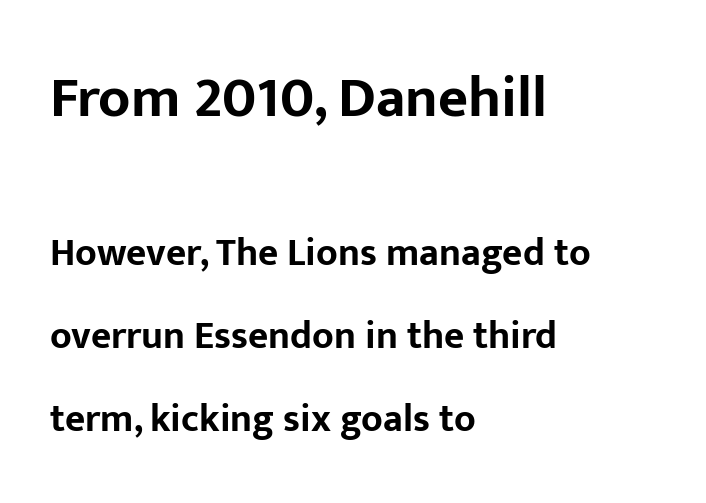
Q: Is the text bold? A: Yes.
Q: Is the text italic (slanted)? A: No, it is upright.
Q: Is the typeface a serif or a sans-serif typeface? A: Sans-serif.
Q: Is the text underlined? A: No.
Q: How is the paragraph aligned? A: Left-aligned.
Q: Is the spacing between letters normal or unusually wide? A: Normal.
Q: Is the spacing between lines tight, normal or loose? A: Loose.
Q: Which block of text is set in a larger size, the first (top) or the second (bottom)? A: The first (top) one.
Q: Width (condensed, normal, or wide)? A: Normal.
Q: Stroke contrast? A: Low.
Q: x-height? A: Medium.
Q: Monospaced? A: No.
